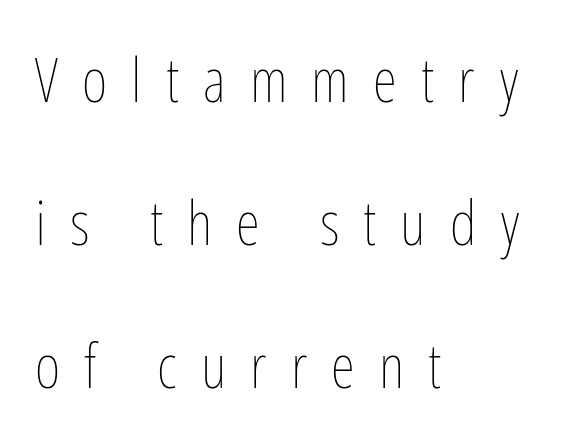
Is this a fixed-width face? No — the glyphs have proportional, varying widths. Typeset ragged right — the left edge is the straight one. Check under the words: just untouched page. Notice the wide empty band between every row — that's loose leading. This is roman type, the default non-slanted kind. Heft: none added — not bold.
